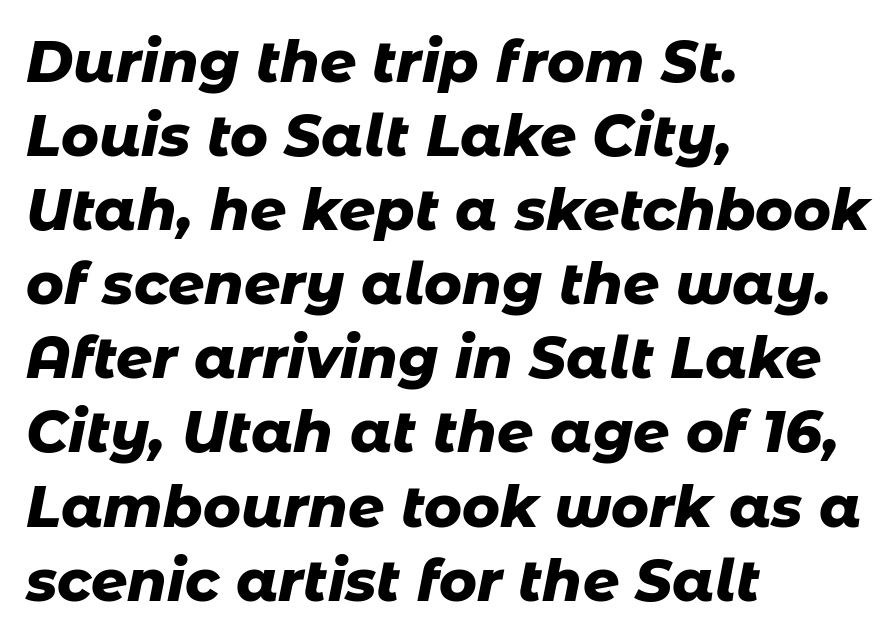
{"italic": "yes", "lean": "right", "slant_degrees": 11, "bold": "yes", "weight": "heavy", "width": "normal", "stroke_contrast": "low", "x_height": "medium", "monospaced": "no", "underline": "no", "align": "left", "line_spacing": "normal", "line_spacing_ratio": 1.3, "letter_spacing": "normal", "letter_spacing_em": 0.0, "glyph_px": 57}
